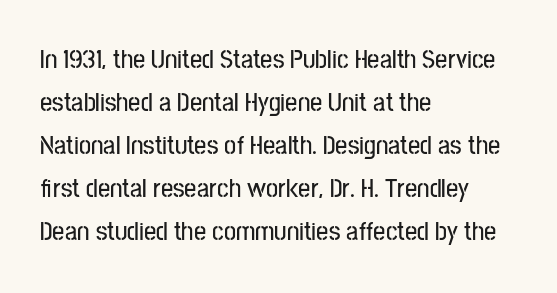
Notice how descenders clear the ascenders below comfortably — that's standard leading. Rendered with straight, roman letterforms. These lines keep a tight, regular rhythm from letter to letter. Only glyphs here, with clear space below each row. Line beginnings align vertically; line endings do not.
